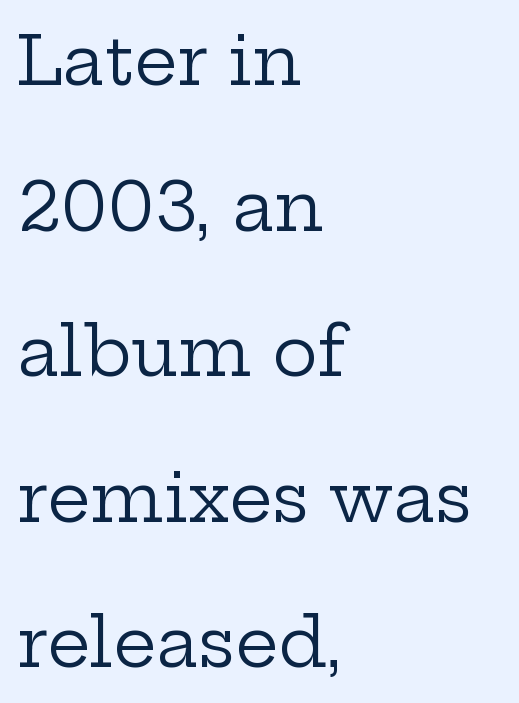
The letters look calm and open, with moderate or lighter stems. Default kerning and tracking; the words read as compact shapes. Leftover space on each line is placed entirely after the last word. Do the characters align in a grid? No, the font is proportional. Type style note: has serifs. Baseline-to-baseline distance is far greater than the letter height.
